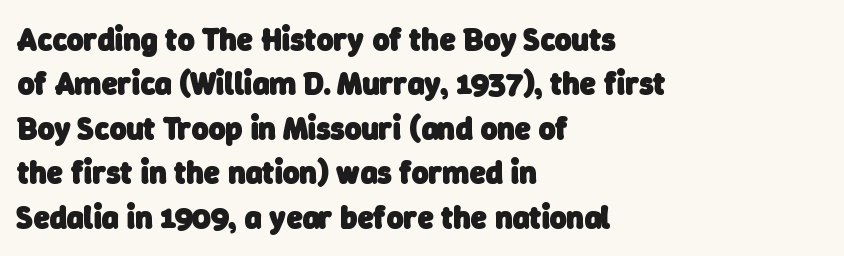
{"serif": "no", "bold": "yes", "weight": "heavy", "width": "normal", "stroke_contrast": "low", "x_height": "medium", "monospaced": "no", "underline": "no", "align": "left", "line_spacing": "normal", "line_spacing_ratio": 1.39, "letter_spacing": "normal", "letter_spacing_em": 0.0, "glyph_px": 32}
